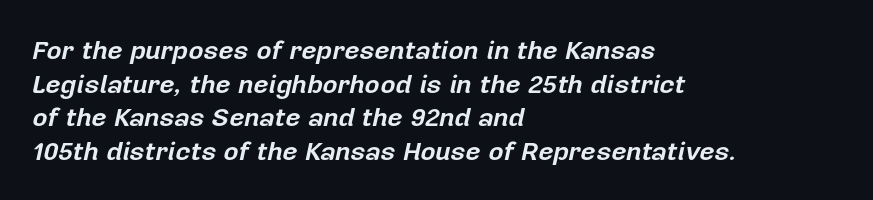
Glance below the letters and you will spot only blank space. Where is the straight margin? On the left. There's an unmistakable incline to the writing here. Each new line begins a customary step beneath the previous one.
